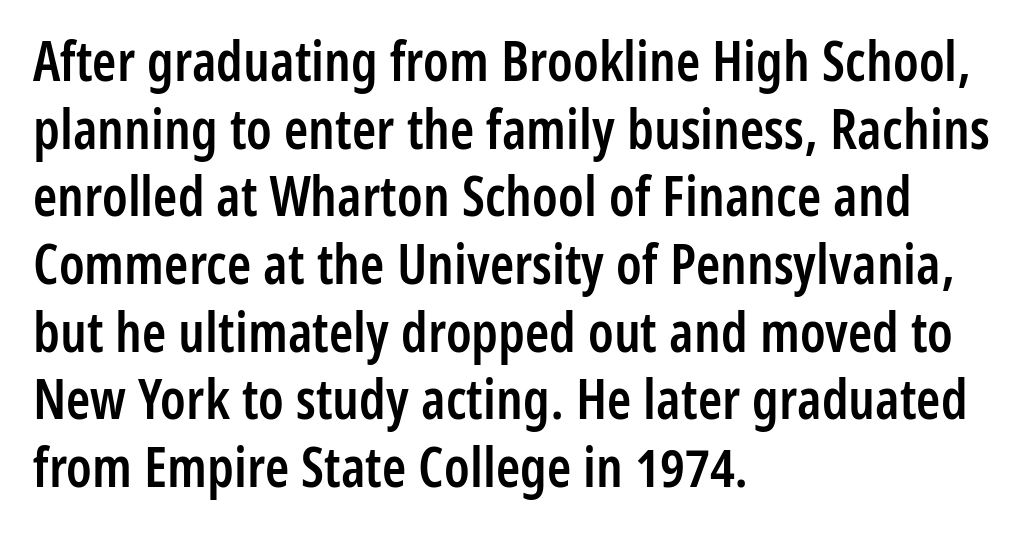
Q: Is the text bold? A: Semi-bold.
Q: Is the text italic (slanted)? A: No, it is upright.
Q: Is the typeface a serif or a sans-serif typeface? A: Sans-serif.
Q: Is the text underlined? A: No.
Q: How is the paragraph aligned? A: Left-aligned.
Q: Is the spacing between letters normal or unusually wide? A: Normal.
Q: Width (condensed, normal, or wide)? A: Condensed.
Q: Stroke contrast? A: Low.
Q: x-height? A: Medium.
Q: Monospaced? A: No.
